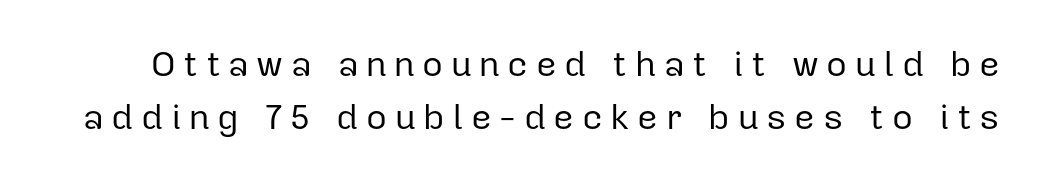
Caption: expanded tracking, letters set apart. Heft: none added — not bold. A clean baseline with only descenders dipping below it. Students, observe: this is what conventionally led text looks like.
